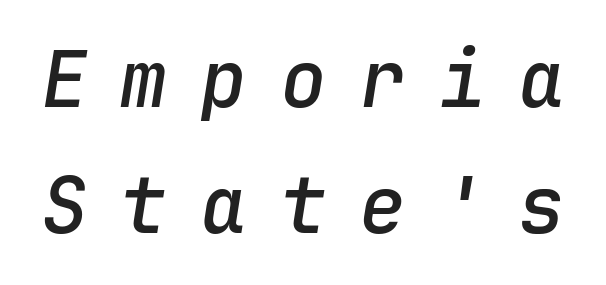
The letterforms stand isolated, each surrounded by extra space. Lines of text with bare space underneath. There's an unmistakable incline to the writing here. The rendering uses typewriter-style spacing with identical character cells. The vertical gap from one line to the next is medium. Emphasis by weight is partial: semibold.
